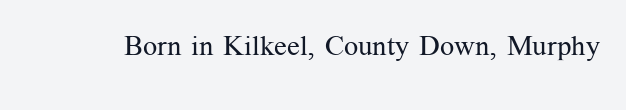
The image shows 28 px regular-weight serif type, upright; set normal letter spacing, not underlined; medium stroke contrast and a medium x-height.
